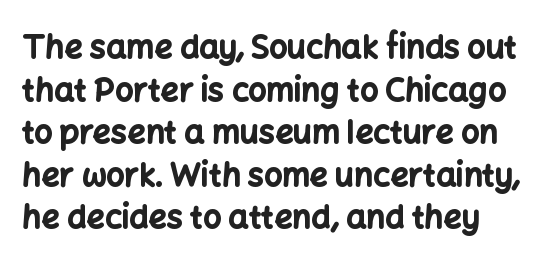
The image shows 32 px bold sans-serif type, upright; set normal line spacing (1.33x), normal letter spacing, not underlined; low stroke contrast and a medium x-height.
